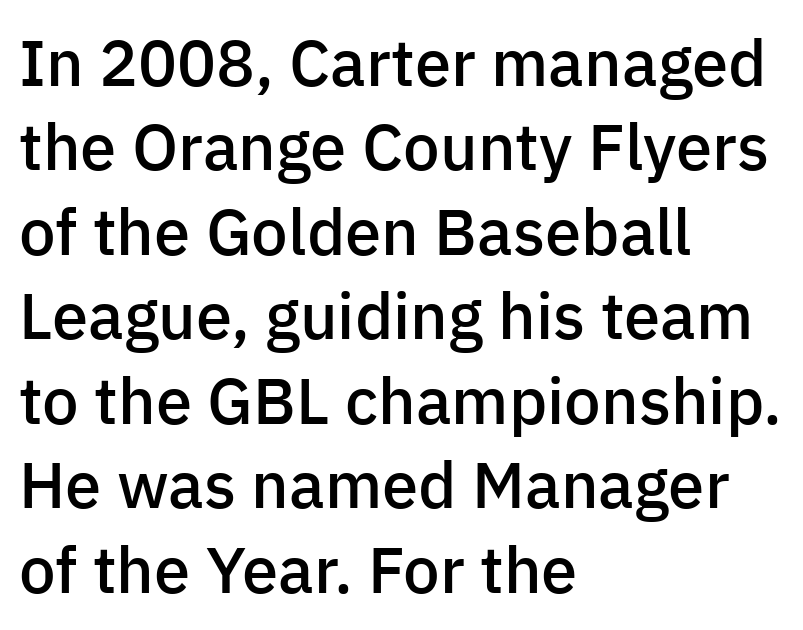
Note the varied advance widths — an 'i' is clearly narrower than an 'm'. You could call the tracking neutral — neither tight nor loose. Check where the strokes stop: nothing finishes them off — pure sans. These words are printed semibold, heavier than regular yet not bold. Descenders are the only things crossing below the line.
